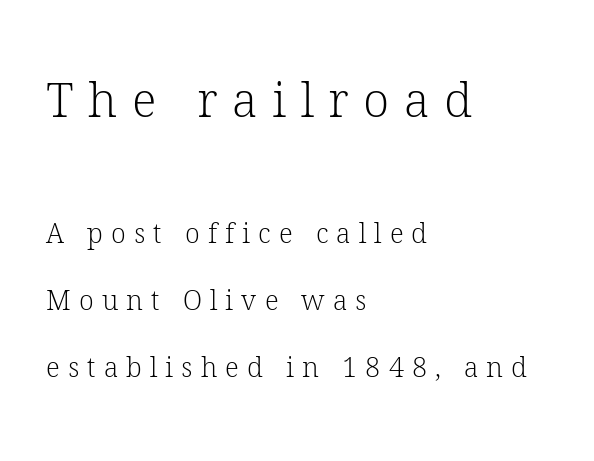
Q: Is the text bold? A: No.
Q: Is the text italic (slanted)? A: No, it is upright.
Q: Is the typeface a serif or a sans-serif typeface? A: Serif.
Q: Is the text underlined? A: No.
Q: How is the paragraph aligned? A: Left-aligned.
Q: Is the spacing between letters normal or unusually wide? A: Unusually wide.
Q: Is the spacing between lines tight, normal or loose? A: Loose.
Q: Which block of text is set in a larger size, the first (top) or the second (bottom)? A: The first (top) one.
Q: Width (condensed, normal, or wide)? A: Normal.
Q: Stroke contrast? A: Low.
Q: x-height? A: Medium.
Q: Monospaced? A: No.
